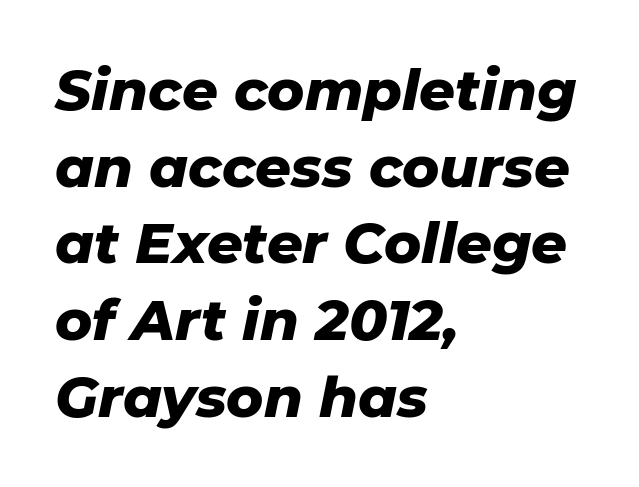
{"italic": "yes", "lean": "right", "slant_degrees": 11, "bold": "yes", "weight": "heavy", "width": "normal", "stroke_contrast": "low", "x_height": "medium", "monospaced": "no", "underline": "no", "align": "left", "line_spacing": "normal", "line_spacing_ratio": 1.37, "letter_spacing": "normal", "letter_spacing_em": 0.0, "glyph_px": 56}
